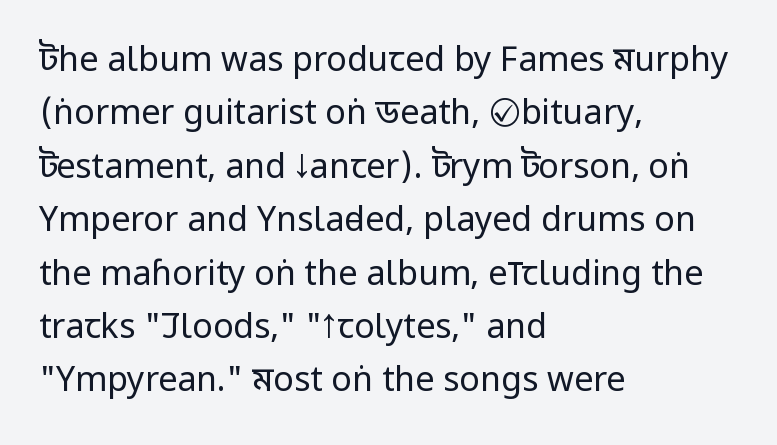
The text block is weighted toward the left margin, trailing off unevenly rightward. Heft: none added — not bold. Character widths vary here, with narrow letters taking less room than wide ones. Check under the words: just untouched page. Posture: upright roman. Nope, no serifs anywhere on these letters.
